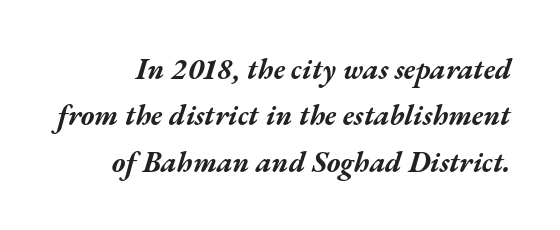
The image shows 29 px bold, wide type, italic (leaning right); set normal line spacing (1.6x), normal letter spacing, not underlined; medium stroke contrast and a medium x-height.
